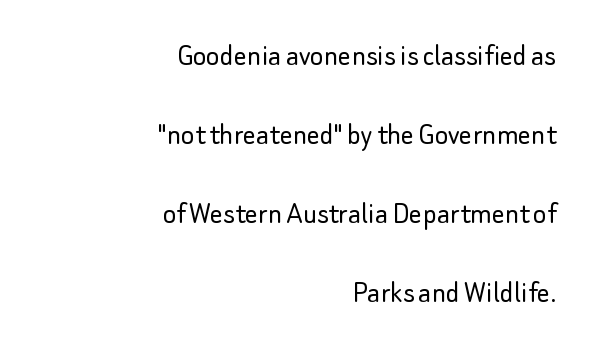
The image shows 32 px light sans-serif type, upright; set right-aligned, loose line spacing (2.47x), normal letter spacing, not underlined; low stroke contrast and a small x-height.
